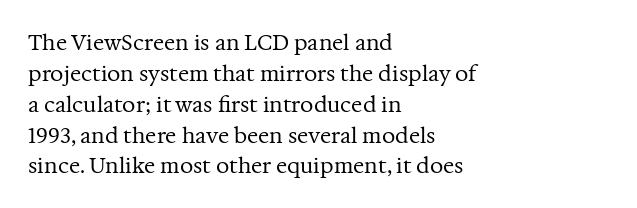
Q: Is the text bold? A: No.
Q: Is the text italic (slanted)? A: No, it is upright.
Q: Is the text underlined? A: No.
Q: How is the paragraph aligned? A: Left-aligned.
Q: Is the spacing between letters normal or unusually wide? A: Normal.
Q: Is the spacing between lines tight, normal or loose? A: Normal.
